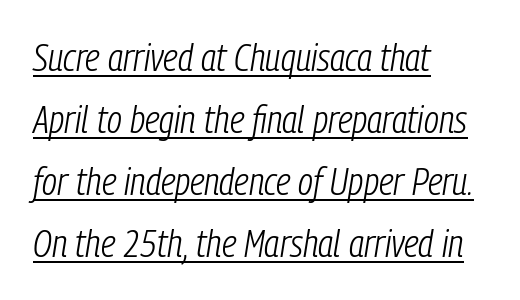
Glance below the letters and you will spot a drawn line. The type is set solid horizontally, with unmodified tracking. Horizontally, the lines are justified to the leading edge only. Baseline-to-baseline distance is the conventional proportion of letter height.
